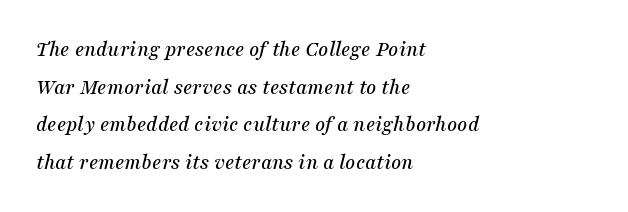
Q: Is the text italic (slanted)? A: Yes, it leans right by about 16 degrees.
Q: Is the text underlined? A: No.
Q: How is the paragraph aligned? A: Left-aligned.
Q: Is the spacing between letters normal or unusually wide? A: Normal.
